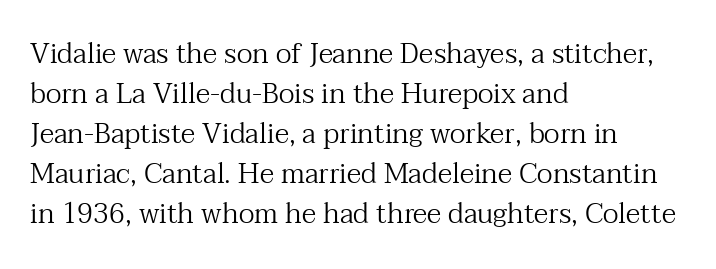
Do the characters align in a grid? No, the font is proportional. The letters stand upright; this is a roman face. The letterforms sit at book weight or below. The space between consecutive lines is moderate. The ragged edge is on the right, which tells us the setting is flush left. Does extra space separate the letters? No, they use regular spacing.
